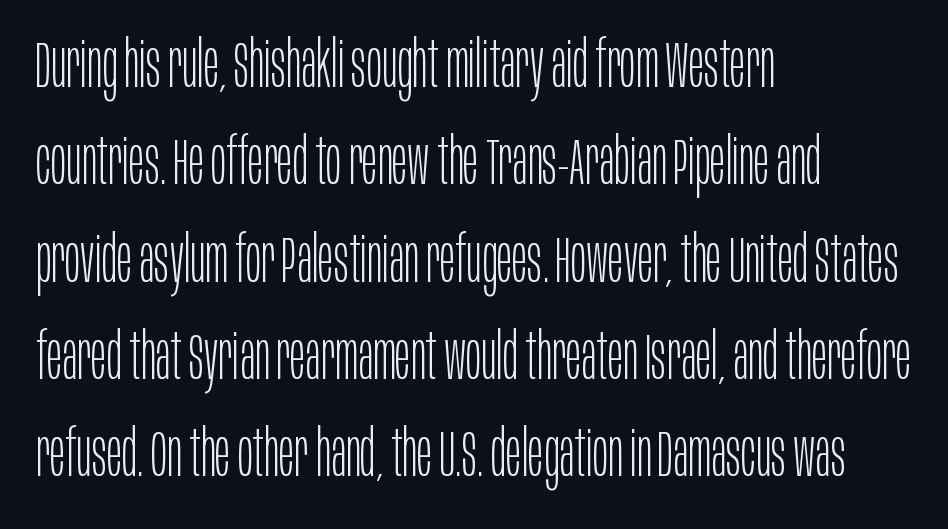
The glyphs are unaccompanied by any horizontal stroke below them. Does the leading feel generous? No, just average. Words appear dense and cohesive because spacing is normal. Italic? Not at all — the glyphs are vertical. The type family on display is of the sans-serif kind. Varying glyph widths throughout — classic text-font behaviour.
